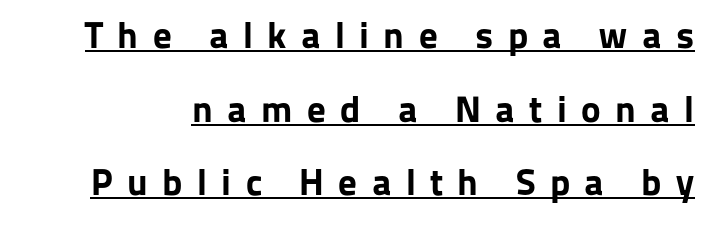
Q: Is the text bold? A: Yes.
Q: Is the text italic (slanted)? A: No, it is upright.
Q: Is the typeface a serif or a sans-serif typeface? A: Sans-serif.
Q: Is the text underlined? A: Yes.
Q: Is the spacing between letters normal or unusually wide? A: Unusually wide.
Q: Is the spacing between lines tight, normal or loose? A: Loose.
Q: Width (condensed, normal, or wide)? A: Normal.
Q: Stroke contrast? A: Low.
Q: x-height? A: Medium.
Q: Monospaced? A: No.
